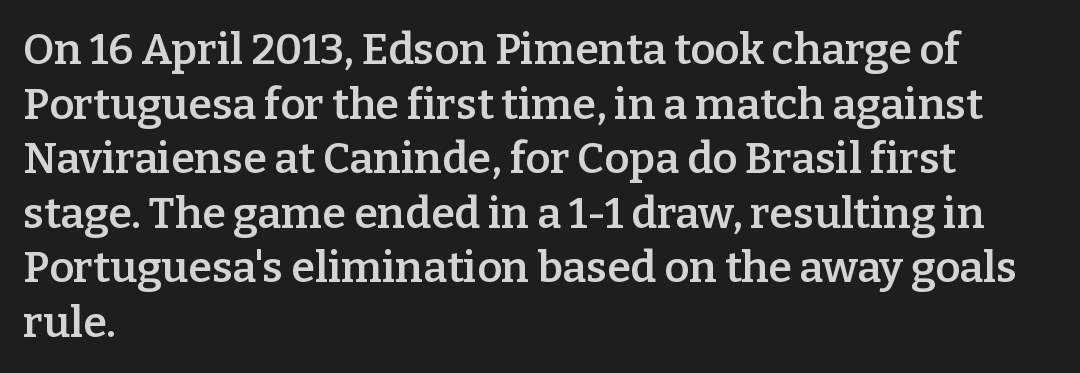
Caption: standard tracking, unaltered. Is this a sans? No — the strokes have serifs. You can tell it's not italic because the verticals are truly vertical. Visually the block forms a straight wall on the left and a jagged coastline on the right. Looks like regular typesetting: each glyph gets only the width it needs.
